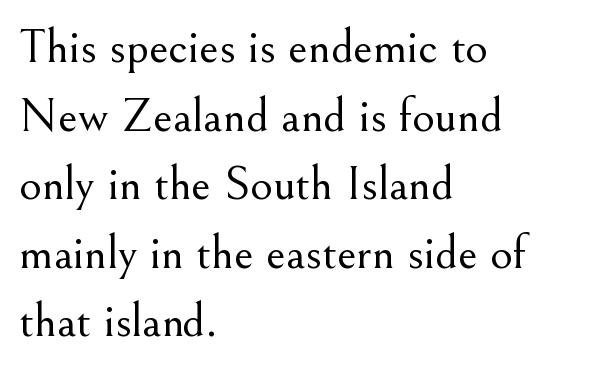
No italicization has been applied; the sample stays upright. Lines of text with bare space underneath. The passage shown stacks its lines at a standard gap. The type is set solid horizontally, with unmodified tracking.
